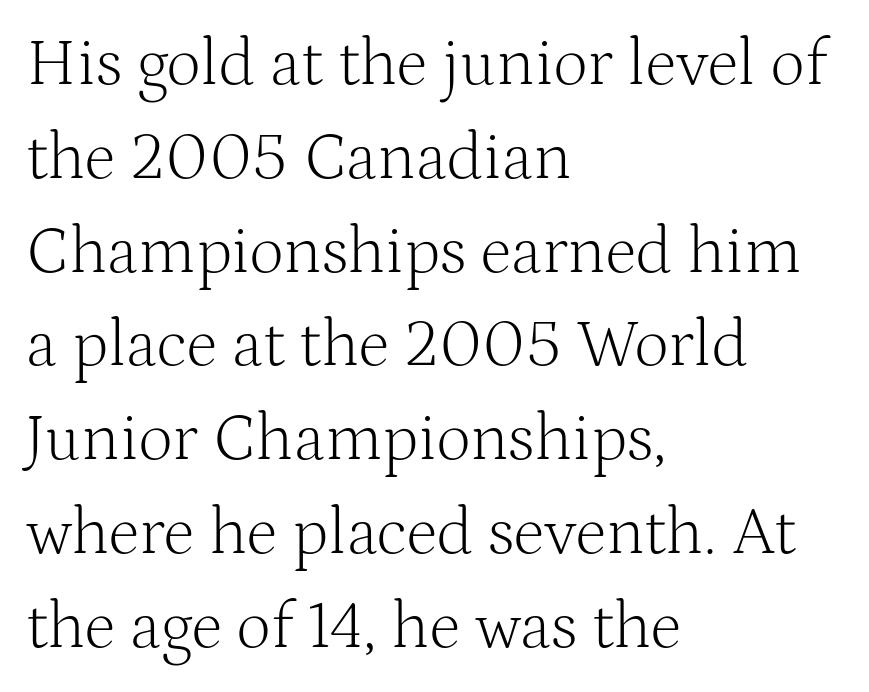
{"serif": "yes", "italic": "no", "bold": "no", "weight": "light", "width": "normal", "stroke_contrast": "medium", "x_height": "medium", "monospaced": "no", "underline": "no", "align": "left", "line_spacing": "normal", "line_spacing_ratio": 1.4, "letter_spacing": "normal", "letter_spacing_em": 0.0, "glyph_px": 67}
